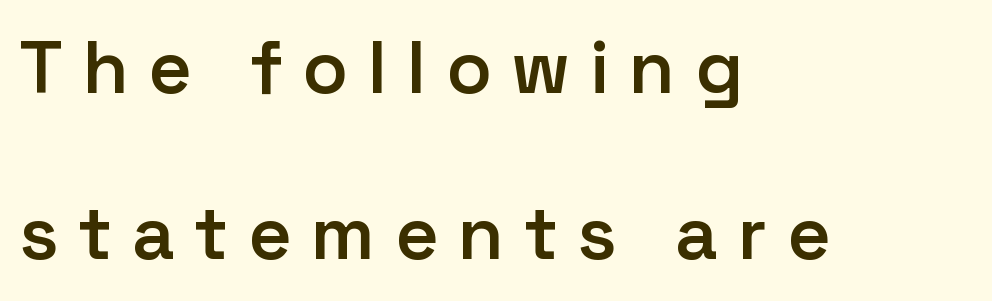
{"serif": "no", "italic": "no", "bold": "semi", "weight": "semibold", "width": "normal", "stroke_contrast": "low", "x_height": "medium", "monospaced": "no", "underline": "no", "align": "left", "line_spacing": "loose", "line_spacing_ratio": 2.22, "letter_spacing": "wide", "letter_spacing_em": 0.26, "glyph_px": 75}
